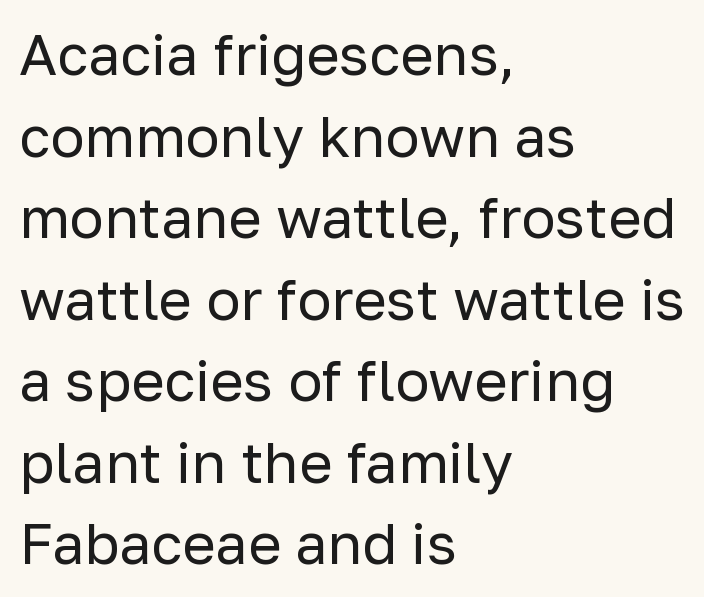
Q: Is the text bold? A: No.
Q: Is the text italic (slanted)? A: No, it is upright.
Q: Is the typeface a serif or a sans-serif typeface? A: Sans-serif.
Q: Is the text underlined? A: No.
Q: How is the paragraph aligned? A: Left-aligned.
Q: Is the spacing between letters normal or unusually wide? A: Normal.
Q: Is the spacing between lines tight, normal or loose? A: Normal.
Q: Width (condensed, normal, or wide)? A: Normal.
Q: Stroke contrast? A: Low.
Q: x-height? A: Medium.
Q: Monospaced? A: No.
